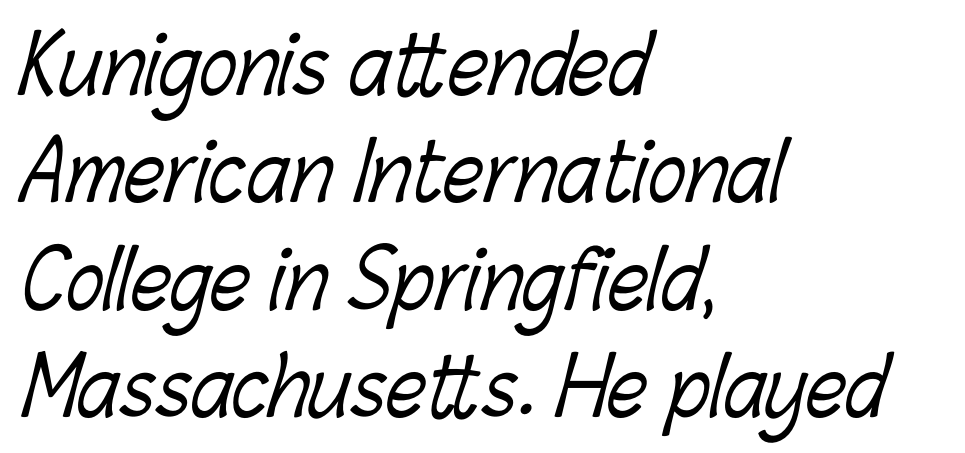
Q: Is the text bold? A: No.
Q: Is the text underlined? A: No.
Q: How is the paragraph aligned? A: Left-aligned.
Q: Is the spacing between letters normal or unusually wide? A: Normal.
Q: Is the spacing between lines tight, normal or loose? A: Normal.
Q: Width (condensed, normal, or wide)? A: Condensed.
Q: Stroke contrast? A: Low.
Q: x-height? A: Medium.
Q: Monospaced? A: No.
